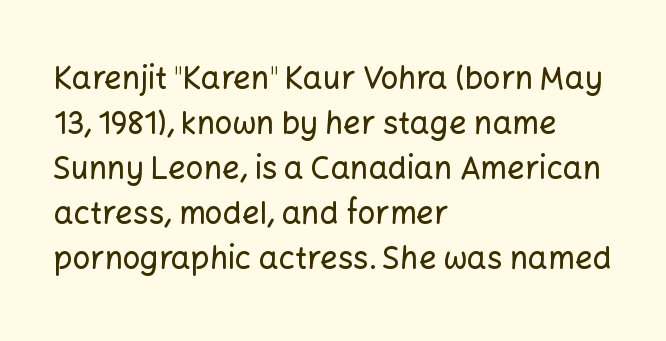
Caption: standard tracking, unaltered. Notice how the stems are strictly vertical — no italics here. These lines are rendered in a variable-pitch font. Regarding leading, the lines here are spaced in the standard way.
